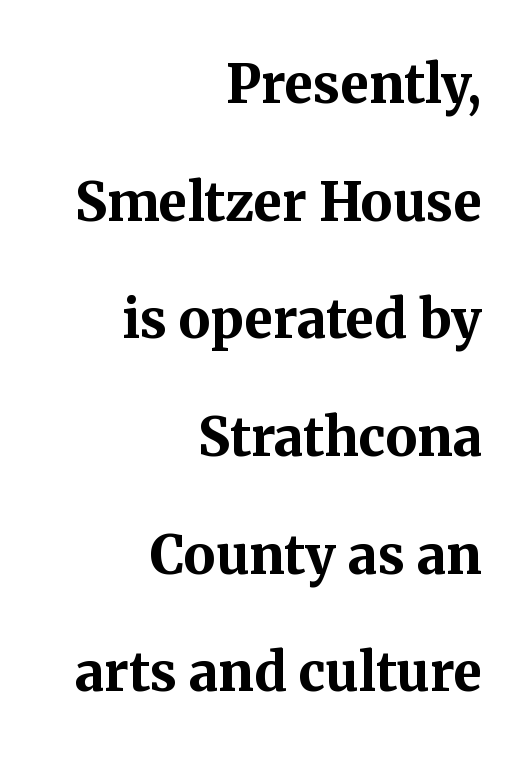
{"serif": "yes", "italic": "no", "bold": "yes", "weight": "bold", "width": "normal", "stroke_contrast": "medium", "x_height": "medium", "monospaced": "no", "underline": "no", "align": "right", "line_spacing": "loose", "line_spacing_ratio": 2.22, "letter_spacing": "normal", "letter_spacing_em": 0.0, "glyph_px": 53}
